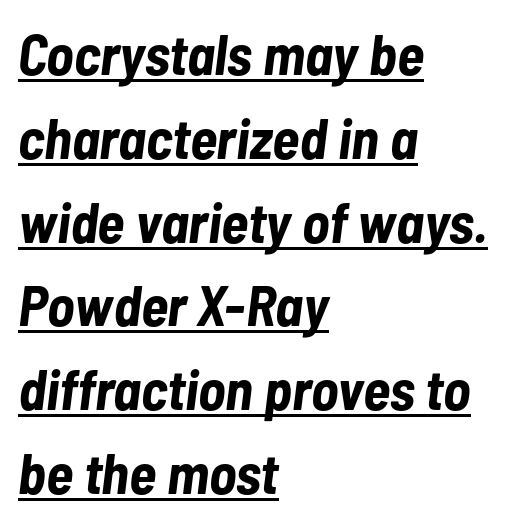
The glyphs have the mass of a bold cut. Between one letter and the next there's only the usual sliver of space. Do the characters align in a grid? No, the font is proportional. Tall strokes in this sample are angled rather than plumb.
